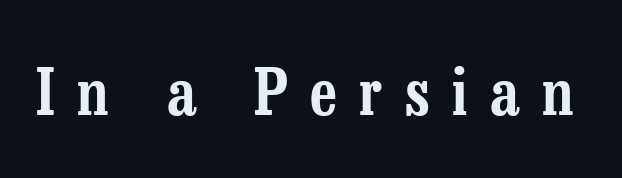
Q: Is the text italic (slanted)? A: No, it is upright.
Q: Is the typeface a serif or a sans-serif typeface? A: Serif.
Q: Is the text underlined? A: No.
Q: Is the spacing between letters normal or unusually wide? A: Unusually wide.
Q: Width (condensed, normal, or wide)? A: Condensed.
Q: Stroke contrast? A: Low.
Q: x-height? A: Medium.
Q: Monospaced? A: No.
